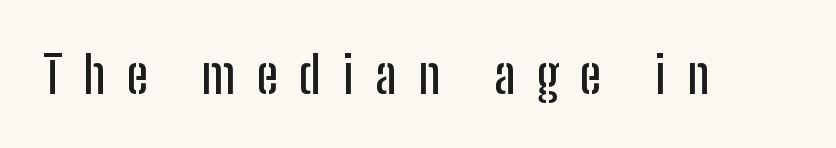
Look at the tracking — it's clearly loosened, letters drifting apart. Check where the strokes stop: nothing finishes them off — pure sans. Do the letters lean? They stand straight. The specimen omits any rule beneath the text block's lines. Here the designer chose a conventional face with non-uniform glyph widths.
